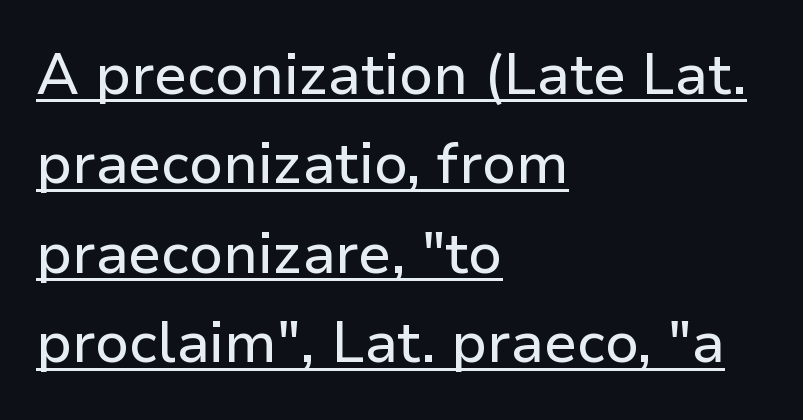
{"serif": "no", "italic": "no", "width": "normal", "stroke_contrast": "low", "x_height": "medium", "monospaced": "no", "underline": "yes", "align": "left", "line_spacing": "normal", "line_spacing_ratio": 1.57, "letter_spacing": "normal", "letter_spacing_em": 0.0, "glyph_px": 57}
